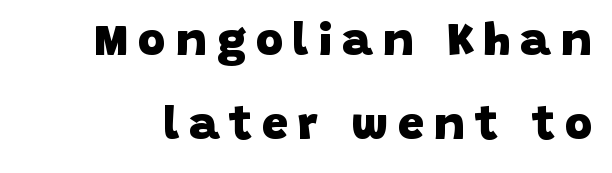
{"serif": "no", "bold": "yes", "weight": "heavy", "width": "normal", "stroke_contrast": "low", "x_height": "large", "monospaced": "no", "underline": "no", "line_spacing_ratio": 1.79, "letter_spacing": "wide", "letter_spacing_em": 0.21, "glyph_px": 47}
